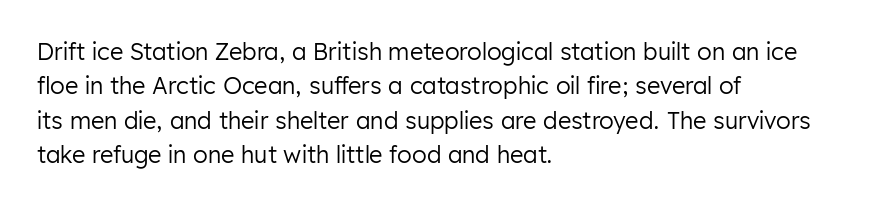
Q: Is the text bold? A: No.
Q: Is the text italic (slanted)? A: No, it is upright.
Q: Is the text underlined? A: No.
Q: How is the paragraph aligned? A: Left-aligned.
Q: Is the spacing between letters normal or unusually wide? A: Normal.
Q: Is the spacing between lines tight, normal or loose? A: Normal.
